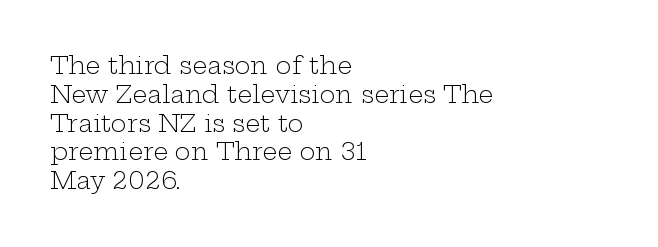
Horizontal alignment here is leftward, the default for most running prose. Is the stroke heavy? The answer is a plain regular-or-lighter. Posture: upright roman. The baseline area is clear. Between one letter and the next there's only the usual sliver of space.
